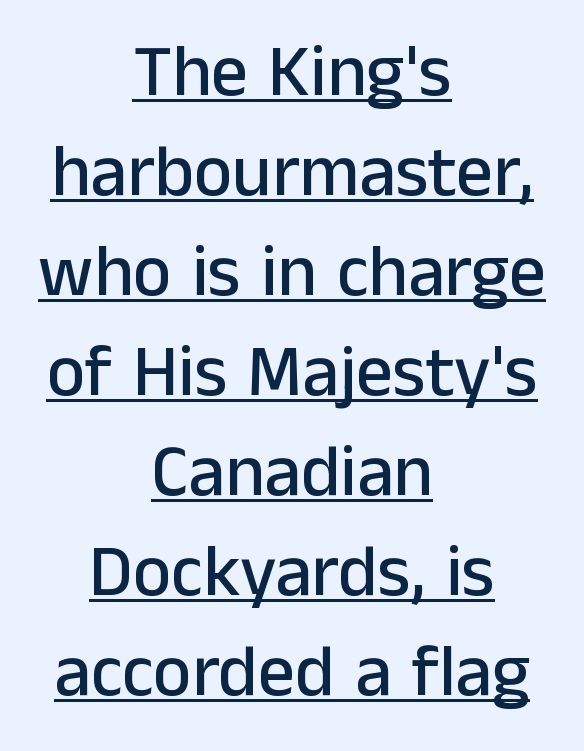
{"serif": "no", "italic": "no", "width": "normal", "stroke_contrast": "low", "x_height": "medium", "monospaced": "no", "underline": "yes", "align": "center", "line_spacing": "normal", "line_spacing_ratio": 1.37, "letter_spacing": "normal", "letter_spacing_em": 0.0, "glyph_px": 73}
